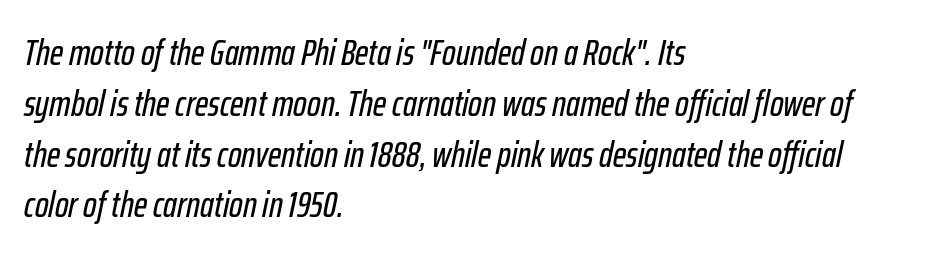
{"italic": "yes", "lean": "right", "slant_degrees": 12, "width": "condensed", "stroke_contrast": "low", "x_height": "medium", "monospaced": "no", "underline": "no", "align": "left", "line_spacing": "normal", "line_spacing_ratio": 1.41, "letter_spacing": "normal", "letter_spacing_em": 0.0, "glyph_px": 36}
